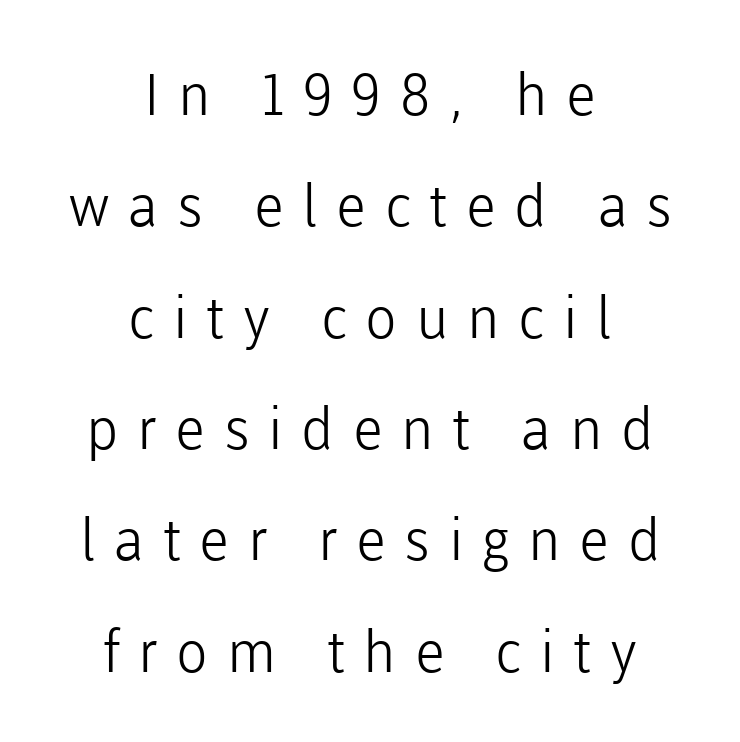
{"serif": "no", "italic": "no", "bold": "no", "weight": "light", "width": "normal", "stroke_contrast": "low", "x_height": "medium", "monospaced": "no", "underline": "no", "align": "center", "line_spacing": "loose", "line_spacing_ratio": 1.92, "letter_spacing": "wide", "letter_spacing_em": 0.32, "glyph_px": 58}
